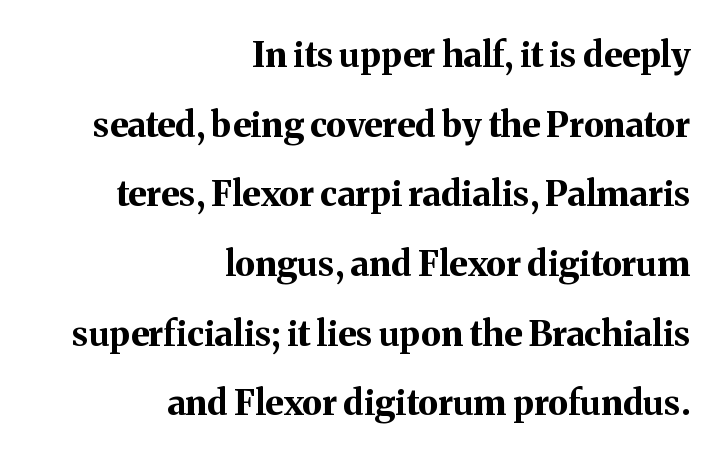
The image shows 35 px bold serif type, upright; set right-aligned, loose line spacing (1.99x), normal letter spacing, not underlined; medium stroke contrast and a medium x-height.
